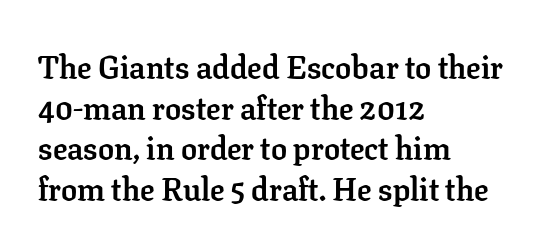
{"serif": "yes", "italic": "no", "bold": "yes", "weight": "semibold", "width": "normal", "stroke_contrast": "low", "x_height": "medium", "monospaced": "no", "underline": "no", "align": "left", "line_spacing": "normal", "line_spacing_ratio": 1.27, "letter_spacing": "normal", "letter_spacing_em": 0.0, "glyph_px": 32}
